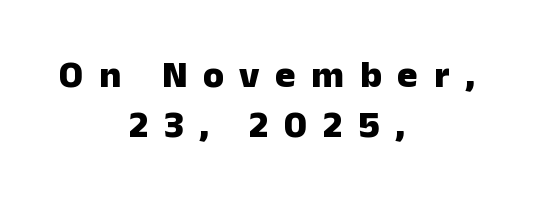
This sample keeps an unexceptional amount of space between lines. Summary of weight: heavy, a full bold. The zone under the glyphs is completely vacant. The passage shown is typed in a proportional face where columns would drift.
